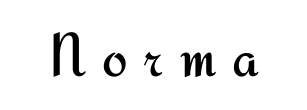
Q: Is the text bold? A: No.
Q: Is the text italic (slanted)? A: No, it is upright.
Q: Is the typeface a serif or a sans-serif typeface? A: Sans-serif.
Q: Is the text underlined? A: No.
Q: Is the spacing between letters normal or unusually wide? A: Unusually wide.
Q: Width (condensed, normal, or wide)? A: Normal.
Q: Stroke contrast? A: Medium.
Q: x-height? A: Small.
Q: Monospaced? A: No.
